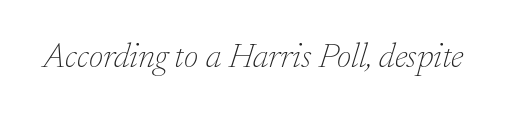
Compared with a typical body face, this is equally light or lighter still. What kind of face is this? One with serifs. Character widths vary here, with narrow letters taking less room than wide ones. Looking at the ascenders, they clearly lean.
